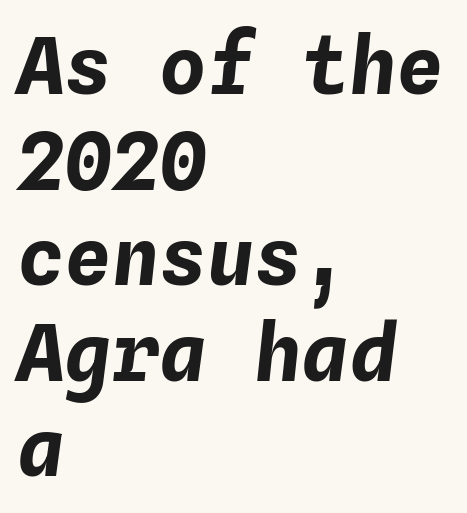
The image shows 79 px bold type, italic (leaning right), monospaced; set left-aligned, line spacing 1.21x, normal letter spacing, not underlined; low stroke contrast and a medium x-height.
